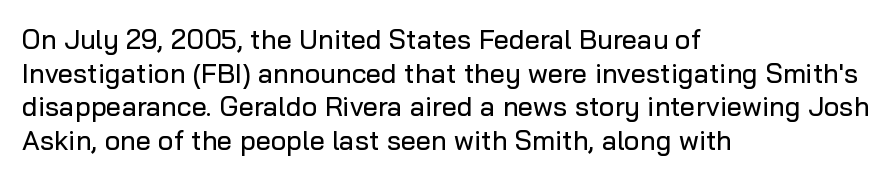
The image shows 27 px text type, upright; set left-aligned, normal line spacing (1.25x), normal letter spacing, not underlined.
